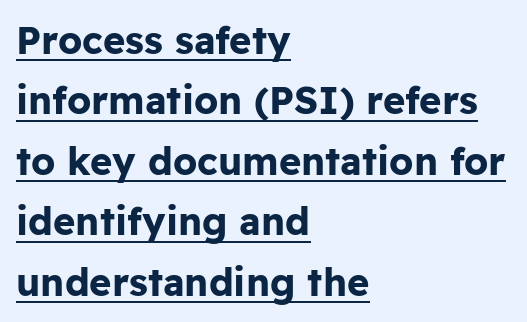
{"serif": "no", "italic": "no", "bold": "yes", "weight": "bold", "width": "normal", "stroke_contrast": "low", "x_height": "medium", "monospaced": "no", "underline": "yes", "align": "left", "line_spacing": "normal", "line_spacing_ratio": 1.59, "letter_spacing": "normal", "letter_spacing_em": 0.0, "glyph_px": 38}
